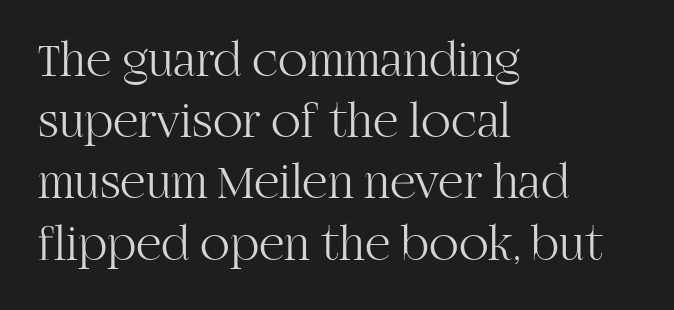
Q: Is the text bold? A: No.
Q: Is the text italic (slanted)? A: No, it is upright.
Q: Is the typeface a serif or a sans-serif typeface? A: Serif.
Q: Is the text underlined? A: No.
Q: How is the paragraph aligned? A: Left-aligned.
Q: Is the spacing between letters normal or unusually wide? A: Normal.
Q: Is the spacing between lines tight, normal or loose? A: Normal.
Q: Width (condensed, normal, or wide)? A: Normal.
Q: Stroke contrast? A: High.
Q: x-height? A: Large.
Q: Monospaced? A: No.
